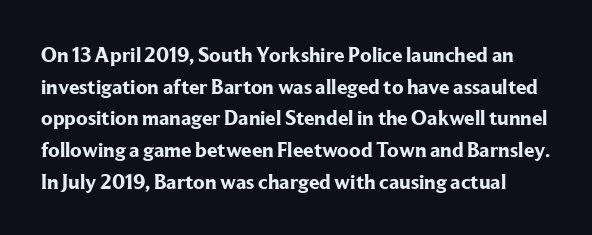
The image shows 21 px bold type, upright; set normal line spacing (1.51x), normal letter spacing, not underlined.
